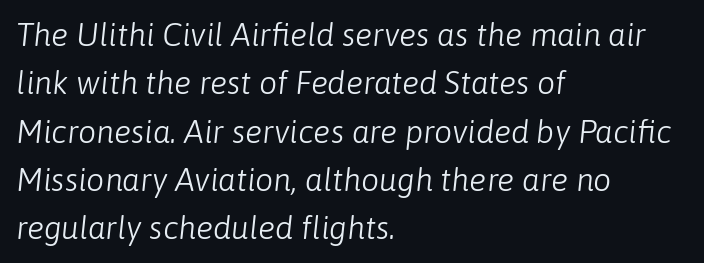
Q: Is the text bold? A: No.
Q: Is the text italic (slanted)? A: Yes, it leans right by about 6 degrees.
Q: Is the text underlined? A: No.
Q: How is the paragraph aligned? A: Left-aligned.
Q: Is the spacing between letters normal or unusually wide? A: Normal.
Q: Is the spacing between lines tight, normal or loose? A: Normal.
Q: Width (condensed, normal, or wide)? A: Normal.
Q: Stroke contrast? A: Low.
Q: x-height? A: Medium.
Q: Monospaced? A: No.
